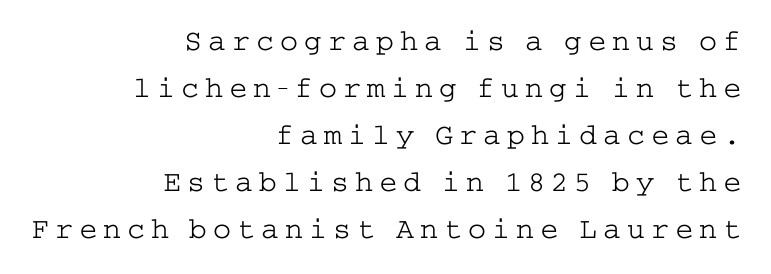
Q: Is the text bold? A: No.
Q: Is the text italic (slanted)? A: No, it is upright.
Q: Is the typeface a serif or a sans-serif typeface? A: Serif.
Q: Is the text underlined? A: No.
Q: How is the paragraph aligned? A: Right-aligned.
Q: Is the spacing between letters normal or unusually wide? A: Unusually wide.
Q: Is the spacing between lines tight, normal or loose? A: Normal.
Q: Width (condensed, normal, or wide)? A: Wide.
Q: Stroke contrast? A: Low.
Q: x-height? A: Medium.
